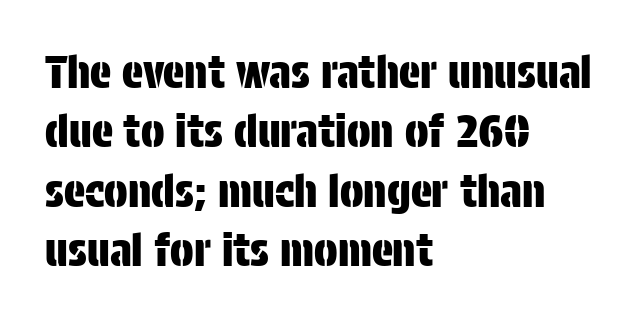
Q: Is the text italic (slanted)? A: No, it is upright.
Q: Is the typeface a serif or a sans-serif typeface? A: Sans-serif.
Q: Is the text underlined? A: No.
Q: How is the paragraph aligned? A: Left-aligned.
Q: Is the spacing between letters normal or unusually wide? A: Normal.
Q: Is the spacing between lines tight, normal or loose? A: Normal.
Q: Width (condensed, normal, or wide)? A: Condensed.
Q: Stroke contrast? A: Low.
Q: x-height? A: Large.
Q: Monospaced? A: No.
